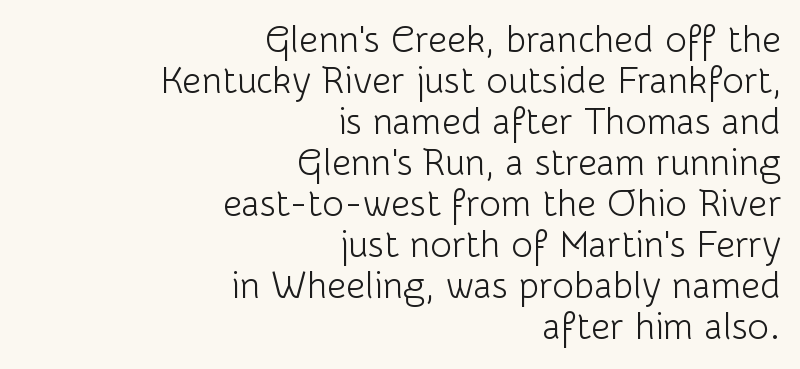
Compared with typical body copy, the letter spacing here is the same. Does the lettering tilt? It doesn't — this is upright. Heft: none added — not bold. If you drew a ruler down the right edge, every line would touch it. Lines of text with bare space underneath.
